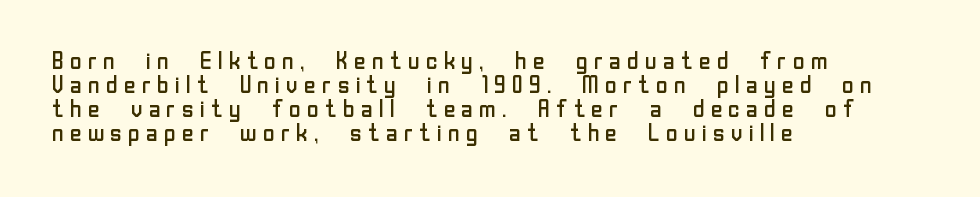
Q: Is the text bold? A: No.
Q: Is the text italic (slanted)? A: No, it is upright.
Q: Is the text underlined? A: No.
Q: How is the paragraph aligned? A: Left-aligned.
Q: Is the spacing between lines tight, normal or loose? A: Tight.
